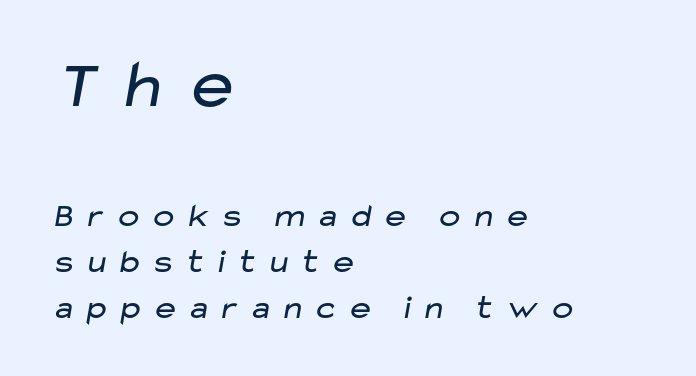
Q: Is the text bold? A: No.
Q: Is the typeface a serif or a sans-serif typeface? A: Sans-serif.
Q: Is the text underlined? A: No.
Q: How is the paragraph aligned? A: Left-aligned.
Q: Is the spacing between letters normal or unusually wide? A: Unusually wide.
Q: Is the spacing between lines tight, normal or loose? A: Normal.
Q: Which block of text is set in a larger size, the first (top) or the second (bottom)? A: The first (top) one.
Q: Width (condensed, normal, or wide)? A: Wide.
Q: Stroke contrast? A: Low.
Q: x-height? A: Medium.
Q: Monospaced? A: No.
